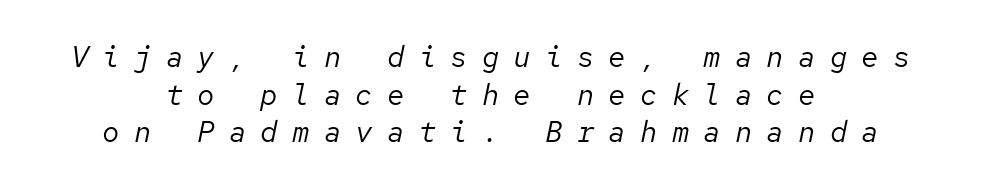
{"italic": "yes", "lean": "right", "slant_degrees": 12, "bold": "no", "weight": "regular", "width": "normal", "stroke_contrast": "low", "x_height": "medium", "monospaced": "yes", "underline": "no", "align": "center", "line_spacing": "normal", "line_spacing_ratio": 1.3, "letter_spacing": "wide", "letter_spacing_em": 0.49, "glyph_px": 29}
